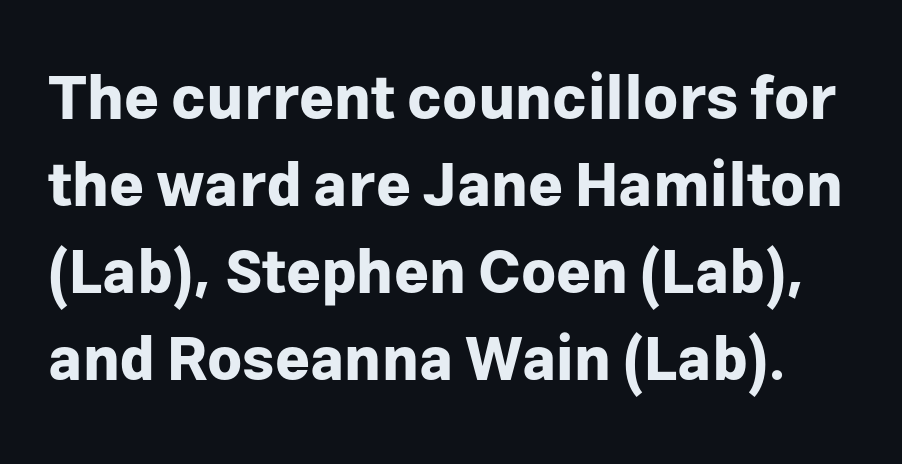
{"serif": "no", "italic": "no", "bold": "yes", "weight": "bold", "width": "normal", "stroke_contrast": "low", "x_height": "medium", "monospaced": "no", "underline": "no", "line_spacing": "normal", "line_spacing_ratio": 1.45, "letter_spacing": "normal", "letter_spacing_em": 0.0, "glyph_px": 60}
